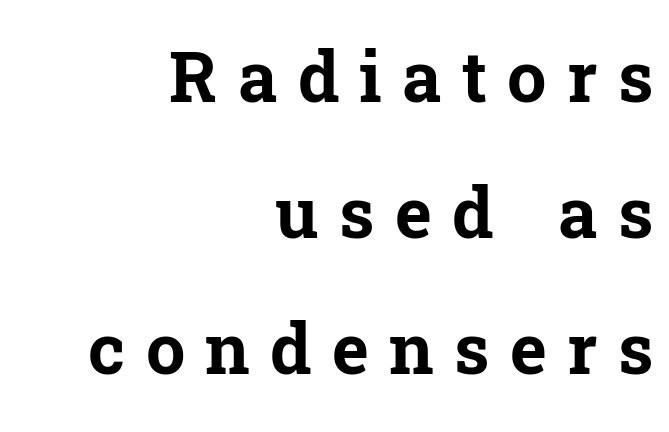
{"serif": "yes", "italic": "no", "bold": "yes", "weight": "bold", "width": "normal", "stroke_contrast": "low", "x_height": "medium", "monospaced": "no", "underline": "no", "align": "right", "line_spacing": "loose", "line_spacing_ratio": 1.94, "letter_spacing": "wide", "letter_spacing_em": 0.29, "glyph_px": 70}
